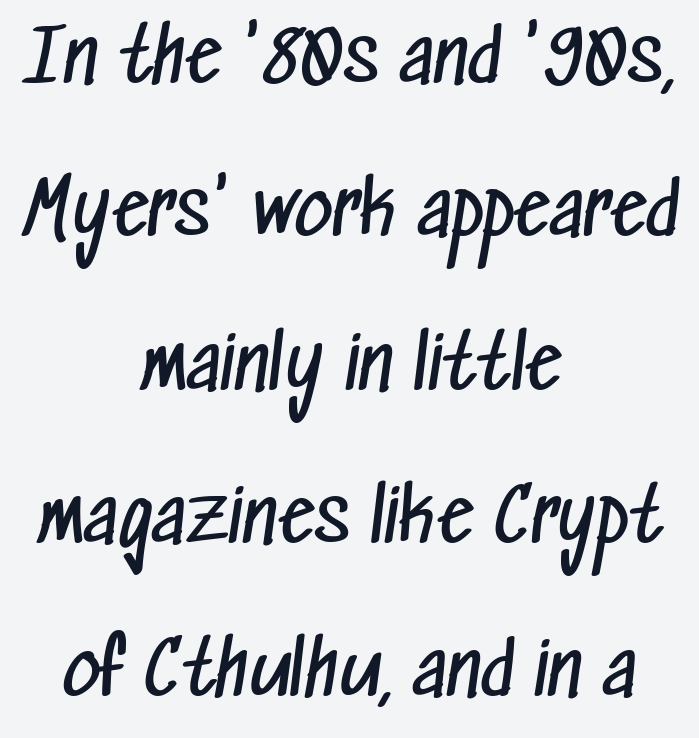
The image shows 73 px regular-weight, condensed sans-serif type; set centered, loose line spacing (2.1x), normal letter spacing, not underlined; low stroke contrast and a medium x-height.
